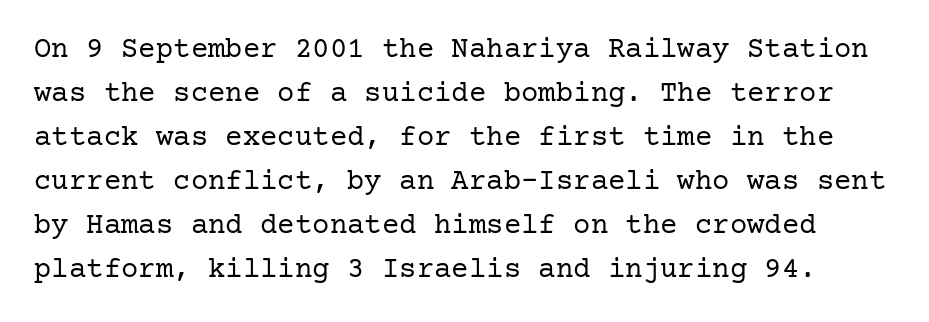
{"serif": "yes", "italic": "no", "bold": "no", "weight": "regular", "width": "normal", "stroke_contrast": "low", "x_height": "medium", "underline": "no", "line_spacing": "normal", "line_spacing_ratio": 1.52, "letter_spacing": "normal", "letter_spacing_em": 0.0, "glyph_px": 29}
